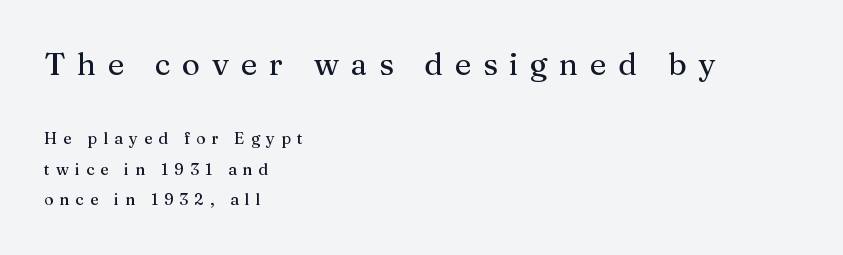
Q: Is the text italic (slanted)? A: No, it is upright.
Q: Is the typeface a serif or a sans-serif typeface? A: Serif.
Q: Is the text underlined? A: No.
Q: How is the paragraph aligned? A: Left-aligned.
Q: Is the spacing between letters normal or unusually wide? A: Unusually wide.
Q: Is the spacing between lines tight, normal or loose? A: Loose.
Q: Which block of text is set in a larger size, the first (top) or the second (bottom)? A: The first (top) one.
Q: Width (condensed, normal, or wide)? A: Normal.
Q: Stroke contrast? A: Medium.
Q: x-height? A: Medium.
Q: Monospaced? A: No.
